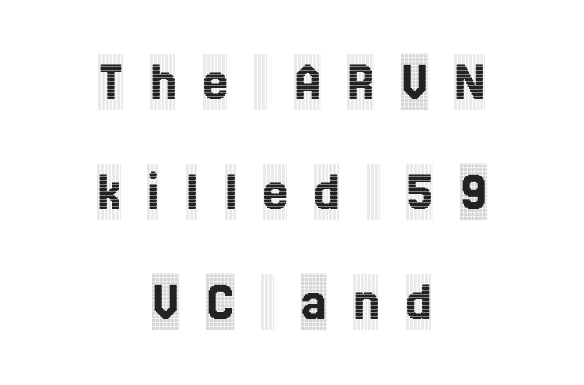
Q: Is the text italic (slanted)? A: No, it is upright.
Q: Is the typeface a serif or a sans-serif typeface? A: Serif.
Q: Is the text underlined? A: No.
Q: How is the paragraph aligned? A: Centered.
Q: Is the spacing between letters normal or unusually wide? A: Unusually wide.
Q: Is the spacing between lines tight, normal or loose? A: Loose.
Q: Width (condensed, normal, or wide)? A: Condensed.
Q: x-height? A: Large.
Q: Monospaced? A: No.
